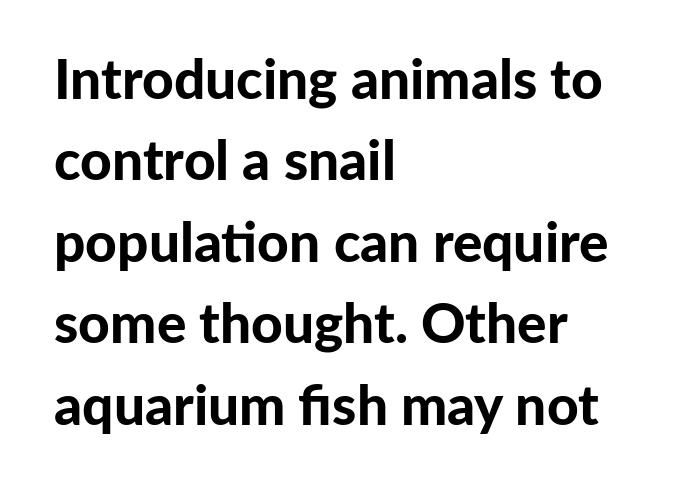
Q: Is the text bold? A: Yes.
Q: Is the text italic (slanted)? A: No, it is upright.
Q: Is the typeface a serif or a sans-serif typeface? A: Sans-serif.
Q: Is the text underlined? A: No.
Q: How is the paragraph aligned? A: Left-aligned.
Q: Is the spacing between letters normal or unusually wide? A: Normal.
Q: Is the spacing between lines tight, normal or loose? A: Normal.
Q: Width (condensed, normal, or wide)? A: Normal.
Q: Stroke contrast? A: Low.
Q: x-height? A: Medium.
Q: Monospaced? A: No.
